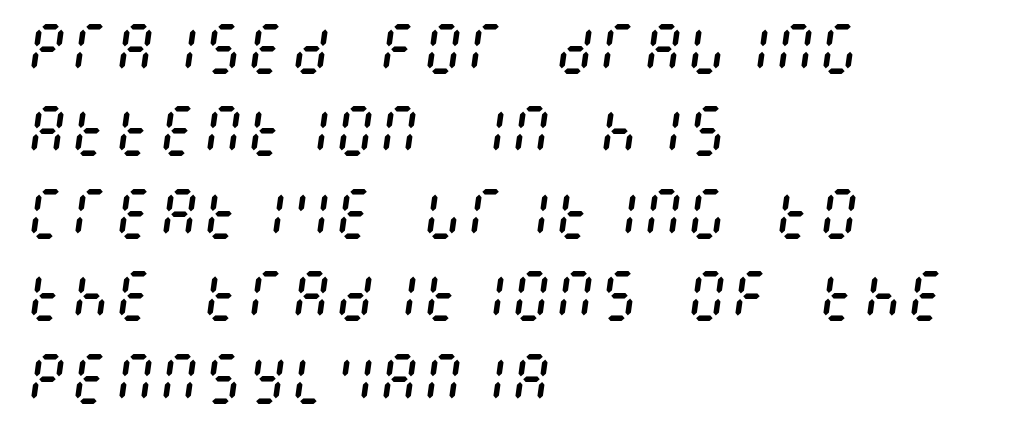
Q: Is the text bold? A: No.
Q: Is the text italic (slanted)? A: Yes, it leans right by about 8 degrees.
Q: Is the text underlined? A: No.
Q: How is the paragraph aligned? A: Left-aligned.
Q: Is the spacing between letters normal or unusually wide? A: Normal.
Q: Is the spacing between lines tight, normal or loose? A: Normal.
Q: Width (condensed, normal, or wide)? A: Condensed.
Q: Stroke contrast? A: Medium.
Q: x-height? A: Large.
